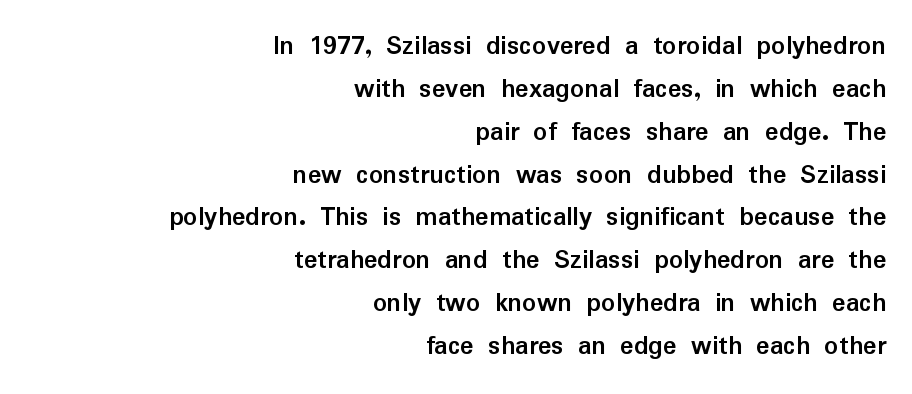
Set as a true bold cut, around the 700 mark. This rendering employs a face without finishing strokes, i.e., a sans-serif. The designer left line spacing at the default. Letters rest on an invisible, unmarked baseline.
